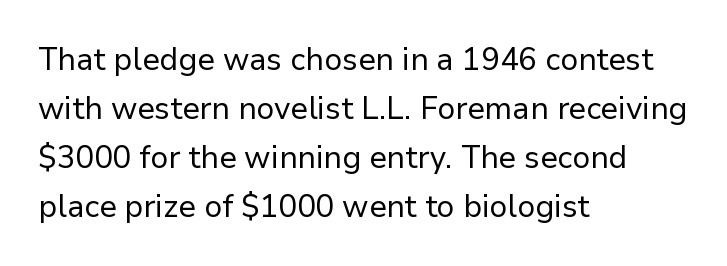
The image shows 31 px regular-weight sans-serif type, upright; set left-aligned, normal line spacing (1.58x), normal letter spacing, not underlined; low stroke contrast and a medium x-height.
